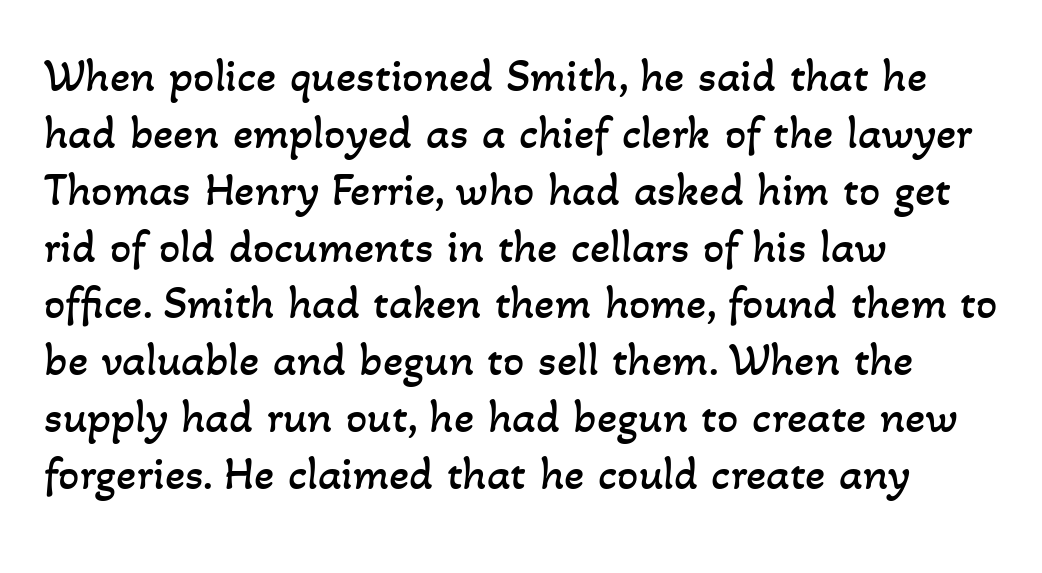
The image shows 47 px regular-weight type; set left-aligned, line spacing 1.21x, normal letter spacing, not underlined; low stroke contrast and a small x-height.
